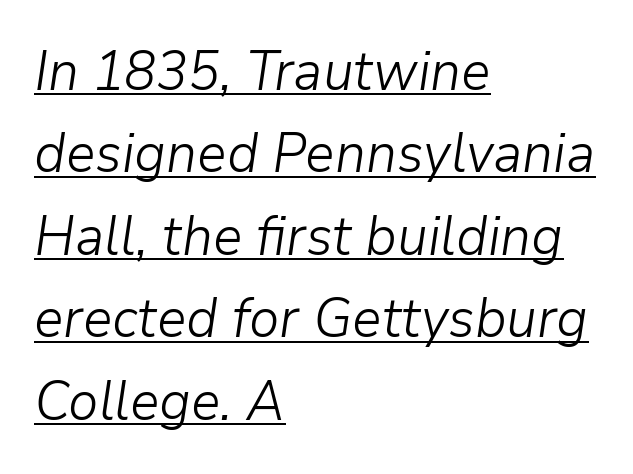
The image shows 55 px light type, italic (leaning right); set left-aligned, normal line spacing (1.5x), normal letter spacing, underlined; low stroke contrast and a medium x-height.
